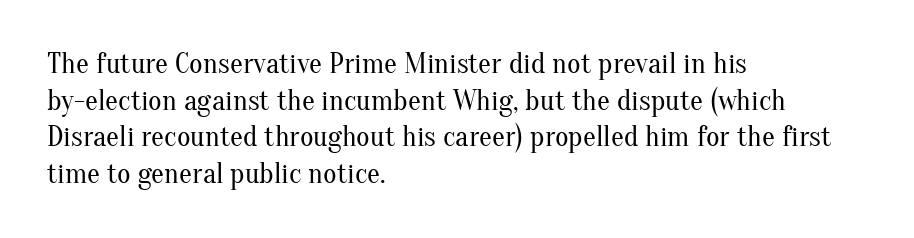
The letters carry serifs — small finishing strokes at the ends of their stems. Do the characters align in a grid? No, the font is proportional. Tall strokes in this sample are plumb rather than angled. Nobody touched the tracking dial on this one.
